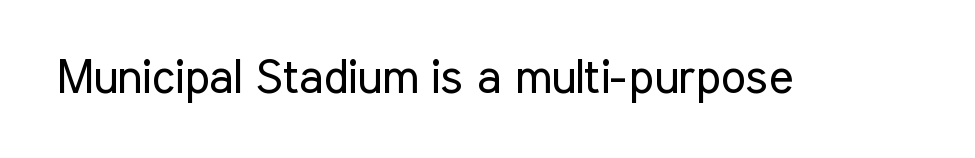
The image shows 47 px regular-weight, condensed sans-serif type, upright; set normal letter spacing, not underlined; low stroke contrast and a medium x-height.
